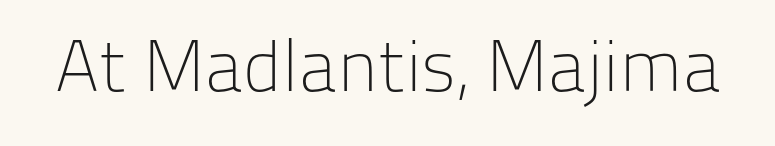
{"serif": "no", "italic": "no", "bold": "no", "weight": "light", "width": "normal", "stroke_contrast": "low", "x_height": "medium", "monospaced": "no", "underline": "no", "letter_spacing": "normal", "letter_spacing_em": 0.0, "glyph_px": 73}
